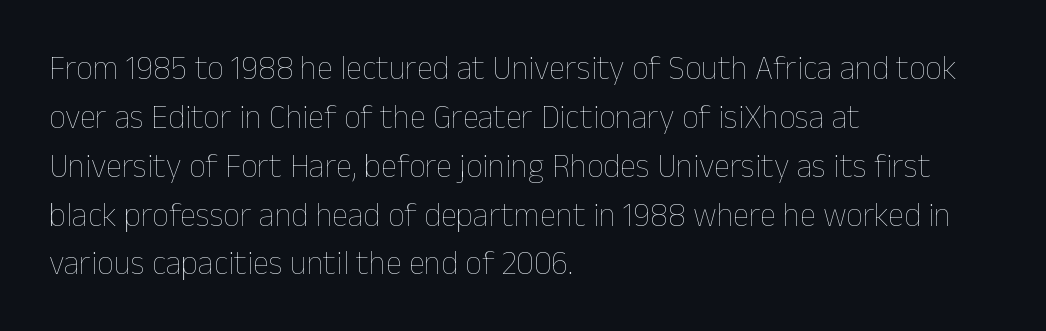
Q: Is the text bold? A: No.
Q: Is the text italic (slanted)? A: No, it is upright.
Q: Is the text underlined? A: No.
Q: How is the paragraph aligned? A: Left-aligned.
Q: Is the spacing between letters normal or unusually wide? A: Normal.
Q: Is the spacing between lines tight, normal or loose? A: Normal.
Q: Width (condensed, normal, or wide)? A: Normal.
Q: Stroke contrast? A: Low.
Q: x-height? A: Medium.
Q: Monospaced? A: No.
